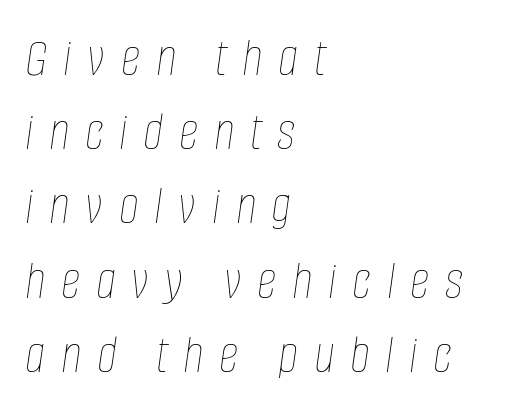
These lines are rendered in a variable-pitch font. This block has exactly the height ordinary leading produces. Unmarked baselines from the first word to the last. The setting favours the left margin, as ordinary paragraphs usually do.
